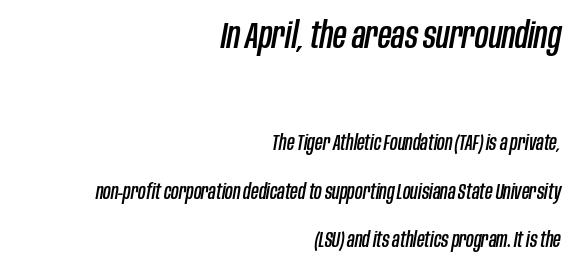
The designer dialed line spacing up above the default. Between one letter and the next there's only the usual sliver of space. Descenders hang freely into open space. In CSS terms this would be text-align: right.
